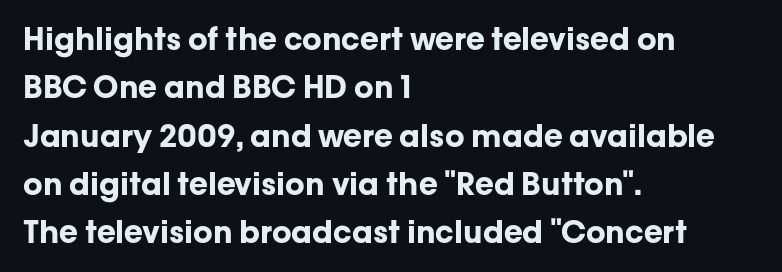
Q: Is the text bold? A: Yes.
Q: Is the text italic (slanted)? A: No, it is upright.
Q: Is the typeface a serif or a sans-serif typeface? A: Sans-serif.
Q: Is the text underlined? A: No.
Q: How is the paragraph aligned? A: Left-aligned.
Q: Is the spacing between letters normal or unusually wide? A: Normal.
Q: Is the spacing between lines tight, normal or loose? A: Normal.
Q: Width (condensed, normal, or wide)? A: Normal.
Q: Stroke contrast? A: Low.
Q: x-height? A: Medium.
Q: Monospaced? A: No.
